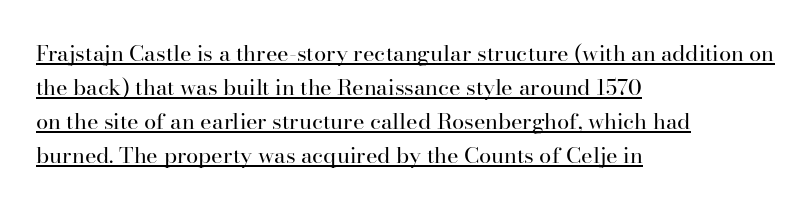
{"italic": "no", "bold": "no", "underline": "yes", "align": "left", "line_spacing": "normal", "line_spacing_ratio": 1.55, "letter_spacing": "normal", "letter_spacing_em": 0.0, "glyph_px": 22}
